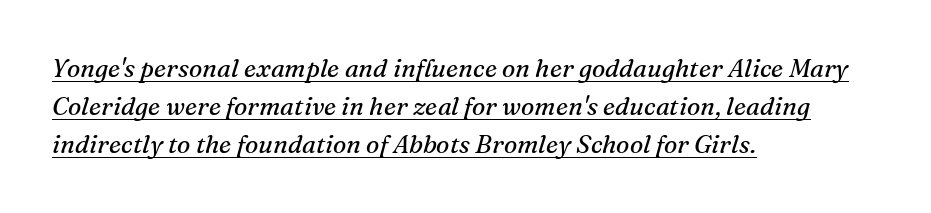
{"italic": "yes", "lean": "right", "slant_degrees": 16, "bold": "no", "underline": "yes", "align": "left", "line_spacing": "normal", "line_spacing_ratio": 1.53, "letter_spacing": "normal", "letter_spacing_em": 0.0, "glyph_px": 25}
